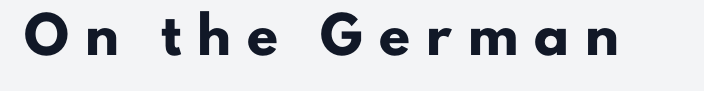
{"serif": "no", "italic": "no", "bold": "yes", "weight": "heavy", "width": "normal", "stroke_contrast": "low", "x_height": "small", "monospaced": "no", "underline": "no", "letter_spacing": "wide", "letter_spacing_em": 0.48, "glyph_px": 34}
